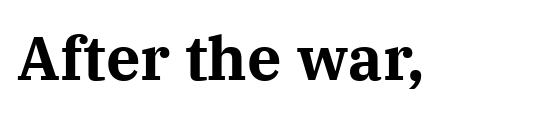
{"serif": "yes", "italic": "no", "bold": "yes", "weight": "bold", "width": "normal", "stroke_contrast": "medium", "x_height": "medium", "monospaced": "no", "underline": "no", "letter_spacing": "normal", "letter_spacing_em": 0.0, "glyph_px": 61}
